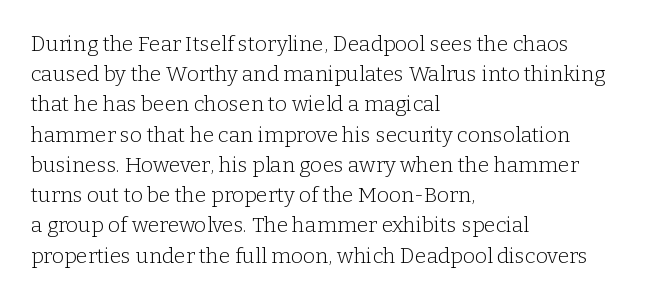
{"italic": "no", "bold": "no", "underline": "no", "align": "left", "line_spacing": "normal", "line_spacing_ratio": 1.44, "letter_spacing": "normal", "letter_spacing_em": 0.0, "glyph_px": 21}
